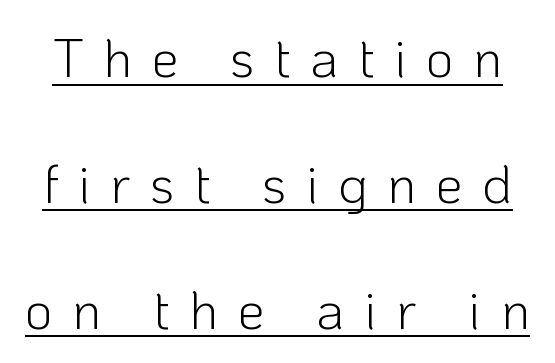
Q: Is the text bold? A: No.
Q: Is the text italic (slanted)? A: No, it is upright.
Q: Is the typeface a serif or a sans-serif typeface? A: Sans-serif.
Q: Is the text underlined? A: Yes.
Q: Is the spacing between letters normal or unusually wide? A: Unusually wide.
Q: Is the spacing between lines tight, normal or loose? A: Loose.
Q: Width (condensed, normal, or wide)? A: Normal.
Q: Stroke contrast? A: Low.
Q: x-height? A: Medium.
Q: Monospaced? A: No.
